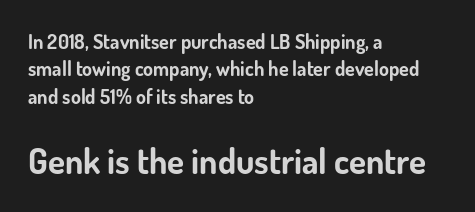
The image shows 35 px bold sans-serif type, upright; set left-aligned, normal line spacing (1.37x), normal letter spacing, not underlined; the second (bottom) block is 1.75x larger; low stroke contrast and a small x-height.
